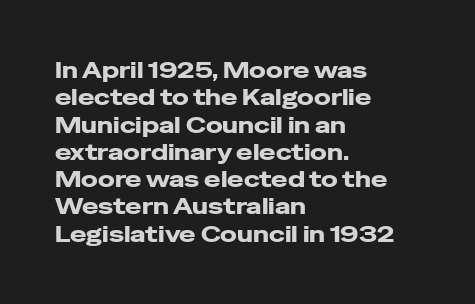
The lines are quadded left. Bare-footed words on every line. Notice how the stems are strictly vertical — no italics here. The gaps between neighbouring characters are ordinary and unremarkable.
